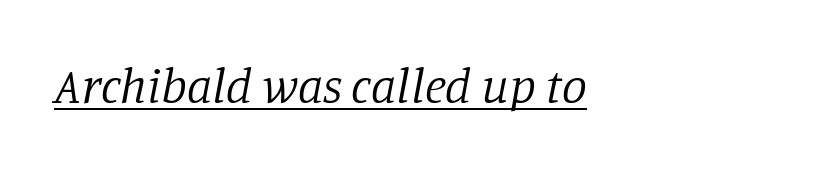
{"serif": "yes", "italic": "yes", "lean": "right", "slant_degrees": 11, "bold": "no", "weight": "regular", "width": "normal", "stroke_contrast": "low", "x_height": "large", "monospaced": "no", "underline": "yes", "align": "left", "letter_spacing": "normal", "letter_spacing_em": 0.0, "glyph_px": 50}
